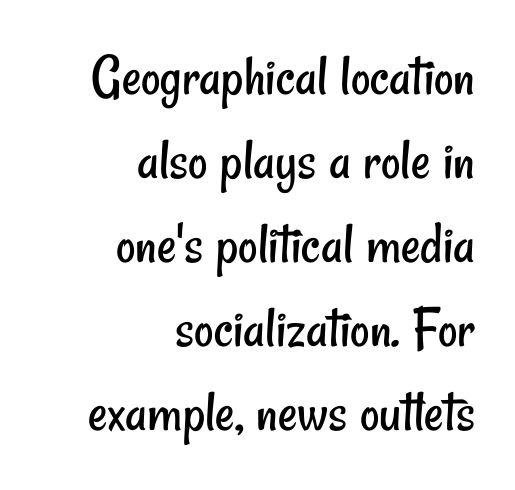
The image shows 60 px regular-weight, condensed sans-serif type; set right-aligned, normal line spacing (1.4x), normal letter spacing, not underlined; low stroke contrast and a small x-height.
